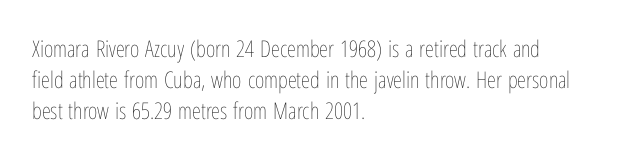
The image shows 23 px text type, upright; set left-aligned, normal line spacing (1.35x), normal letter spacing, not underlined.
